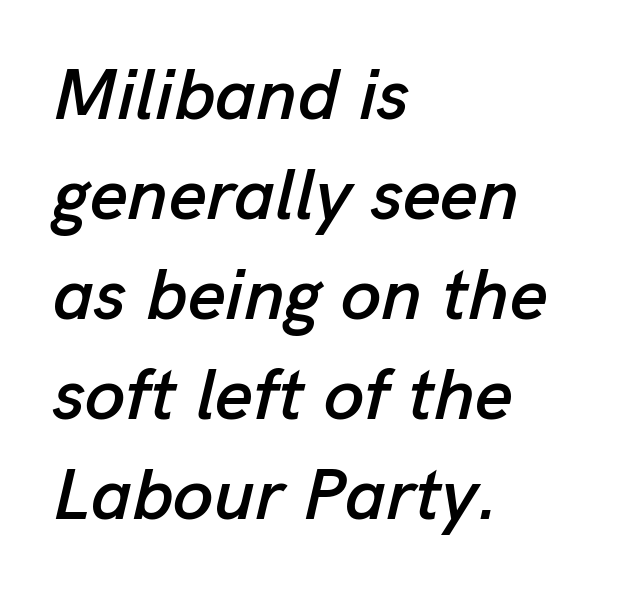
{"italic": "yes", "lean": "right", "slant_degrees": 13, "width": "normal", "stroke_contrast": "low", "x_height": "medium", "monospaced": "no", "underline": "no", "align": "left", "line_spacing": "normal", "line_spacing_ratio": 1.37, "letter_spacing": "normal", "letter_spacing_em": 0.0, "glyph_px": 73}
